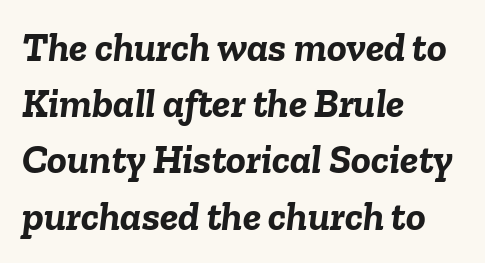
The image shows 41 px semibold type, italic (leaning right); set left-aligned, normal line spacing (1.37x), normal letter spacing, not underlined; low stroke contrast and a medium x-height.
